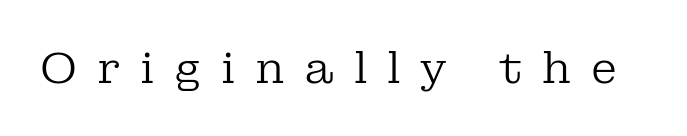
Q: Is the text bold? A: No.
Q: Is the text italic (slanted)? A: No, it is upright.
Q: Is the typeface a serif or a sans-serif typeface? A: Serif.
Q: Is the text underlined? A: No.
Q: Is the spacing between letters normal or unusually wide? A: Unusually wide.
Q: Width (condensed, normal, or wide)? A: Normal.
Q: Stroke contrast? A: Low.
Q: x-height? A: Medium.
Q: Monospaced? A: No.
